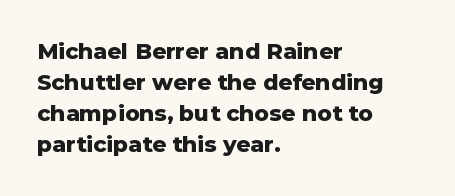
Ordinary non-slanted type is in use. The space between consecutive lines is moderate. The strokes are fattened all the way to bold. No extra tracking has been applied to these lines. Quick note: underline off. The typesetter chose a ragged-right arrangement here.
